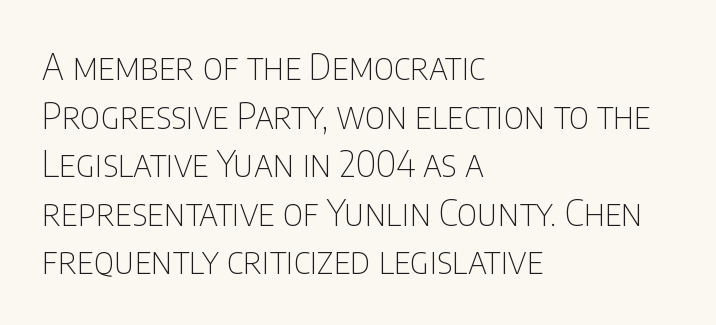
Q: Is the text bold? A: No.
Q: Is the text italic (slanted)? A: No, it is upright.
Q: Is the typeface a serif or a sans-serif typeface? A: Sans-serif.
Q: Is the text underlined? A: No.
Q: How is the paragraph aligned? A: Left-aligned.
Q: Is the spacing between letters normal or unusually wide? A: Normal.
Q: Is the spacing between lines tight, normal or loose? A: Normal.
Q: Width (condensed, normal, or wide)? A: Condensed.
Q: Stroke contrast? A: Low.
Q: x-height? A: Large.
Q: Monospaced? A: No.
